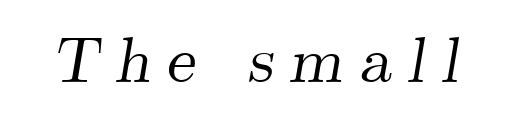
Q: Is the text italic (slanted)? A: Yes, it leans right by about 9 degrees.
Q: Is the typeface a serif or a sans-serif typeface? A: Serif.
Q: Is the text underlined? A: No.
Q: Is the spacing between letters normal or unusually wide? A: Unusually wide.
Q: Width (condensed, normal, or wide)? A: Normal.
Q: Stroke contrast? A: Medium.
Q: x-height? A: Small.
Q: Monospaced? A: No.
